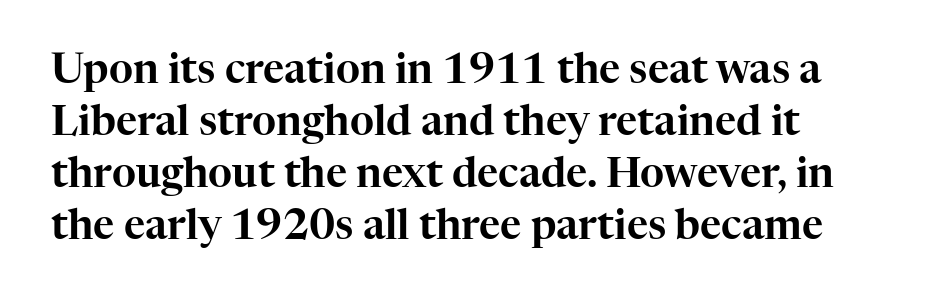
{"serif": "yes", "italic": "no", "width": "normal", "stroke_contrast": "high", "x_height": "medium", "monospaced": "no", "underline": "no", "align": "left", "line_spacing": "normal", "line_spacing_ratio": 1.27, "letter_spacing": "normal", "letter_spacing_em": 0.0, "glyph_px": 41}
